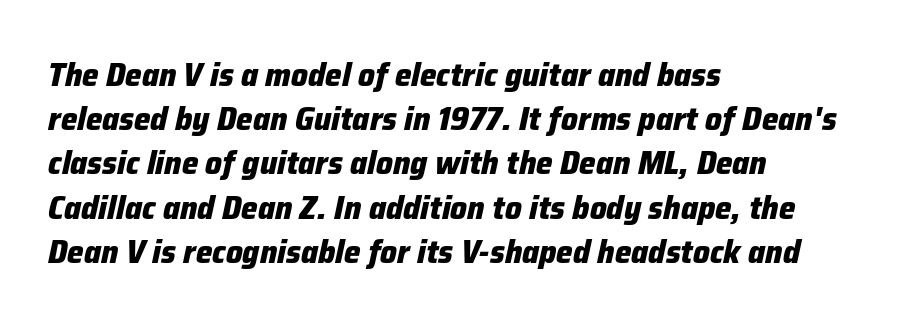
The image shows 33 px heavy type, italic (leaning right); set left-aligned, normal line spacing (1.34x), normal letter spacing, not underlined; low stroke contrast and a medium x-height.
